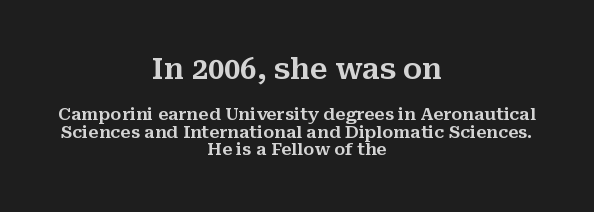
Q: Is the text italic (slanted)? A: No, it is upright.
Q: Is the typeface a serif or a sans-serif typeface? A: Serif.
Q: Is the text underlined? A: No.
Q: How is the paragraph aligned? A: Centered.
Q: Is the spacing between letters normal or unusually wide? A: Normal.
Q: Is the spacing between lines tight, normal or loose? A: Tight.
Q: Which block of text is set in a larger size, the first (top) or the second (bottom)? A: The first (top) one.
Q: Width (condensed, normal, or wide)? A: Normal.
Q: Stroke contrast? A: Medium.
Q: x-height? A: Medium.
Q: Monospaced? A: No.
